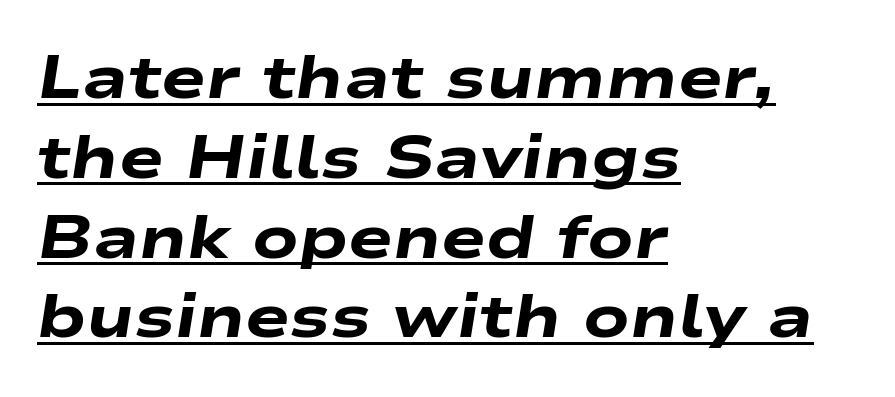
An italicized treatment has been applied to the whole sample. Horizontal alignment here is leftward, the default for most running prose. Look at the stroke-to-counter ratio: heavy, a bold. Whoever set this chose a conventional vertical rhythm. A typographer would call this underscored text.
